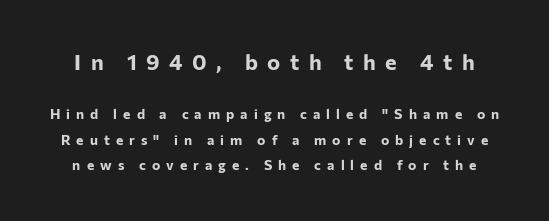
The image shows 22 px bold type, upright; set line spacing 1.81x, unusually wide letter spacing (+0.43 em), not underlined; the first (top) block is 1.57x larger.
